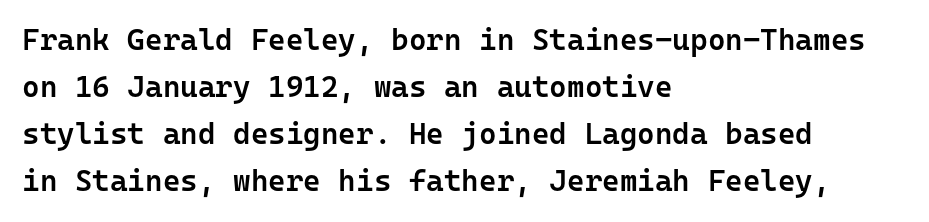
The image shows 30 px semibold sans-serif type, upright, monospaced; set left-aligned, normal line spacing (1.57x), normal letter spacing, not underlined; low stroke contrast and a medium x-height.
